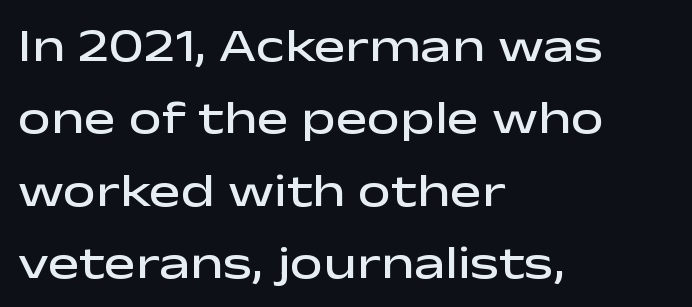
The image shows 47 px semibold, wide sans-serif type, upright; set left-aligned, normal line spacing (1.54x), normal letter spacing, not underlined; low stroke contrast and a medium x-height.
